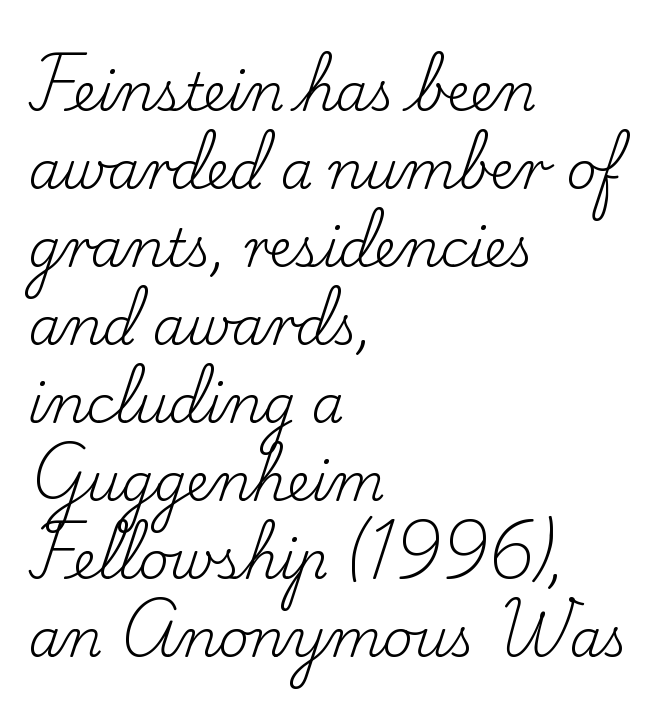
Each stroke keeps to a modest, everyday thickness or less. A typesetter would call this leading conventional body-copy spacing. Here the designer chose a conventional face with non-uniform glyph widths. Each word holds together tightly as a unit, with standard inter-letter gaps. Check under the words: just untouched page.
